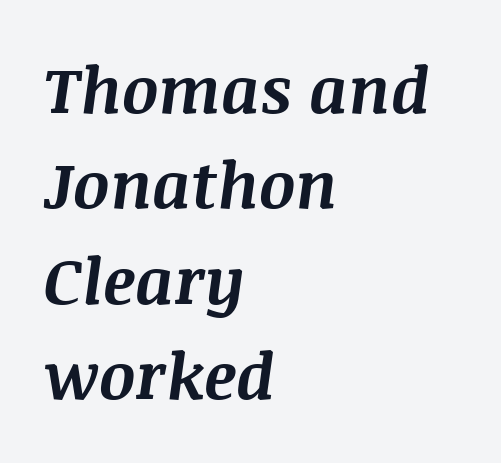
Q: Is the text bold? A: Yes.
Q: Is the text italic (slanted)? A: Yes, it leans right by about 8 degrees.
Q: Is the text underlined? A: No.
Q: How is the paragraph aligned? A: Left-aligned.
Q: Is the spacing between letters normal or unusually wide? A: Normal.
Q: Is the spacing between lines tight, normal or loose? A: Normal.
Q: Width (condensed, normal, or wide)? A: Normal.
Q: Stroke contrast? A: Medium.
Q: x-height? A: Large.
Q: Monospaced? A: No.
